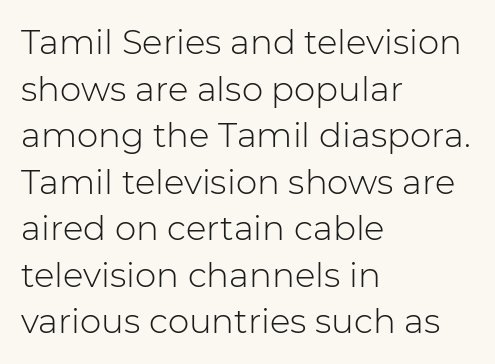
The image shows 34 px light sans-serif type, upright; set left-aligned, normal line spacing (1.37x), normal letter spacing, not underlined; low stroke contrast and a medium x-height.
